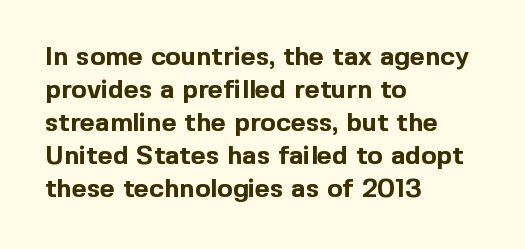
Q: Is the text bold? A: Yes.
Q: Is the text italic (slanted)? A: No, it is upright.
Q: Is the text underlined? A: No.
Q: How is the paragraph aligned? A: Left-aligned.
Q: Is the spacing between letters normal or unusually wide? A: Normal.
Q: Is the spacing between lines tight, normal or loose? A: Normal.
